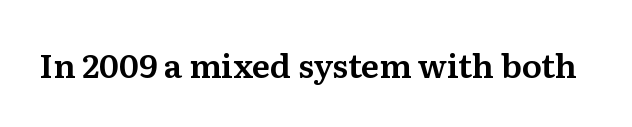
The baseline area is clear. The passage shown is typed in a proportional face where columns would drift. Unlike italic type, these characters show no tilt at all. What stands out about the letter spacing? Nothing — it is the standard amount. The passage shown is typeset with a serif family.
